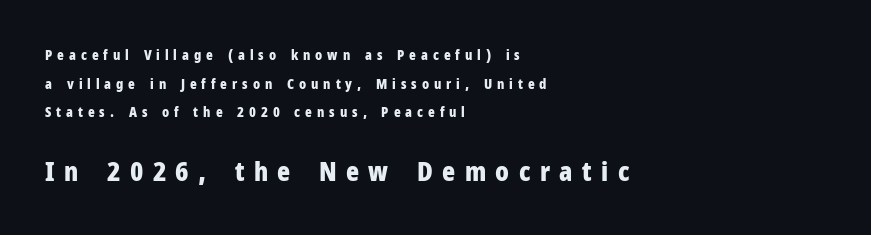
The image shows 27 px bold type, upright; set left-aligned, loose line spacing (2.04x), unusually wide letter spacing (+0.35 em), not underlined; the second (bottom) block is 1.93x larger.
